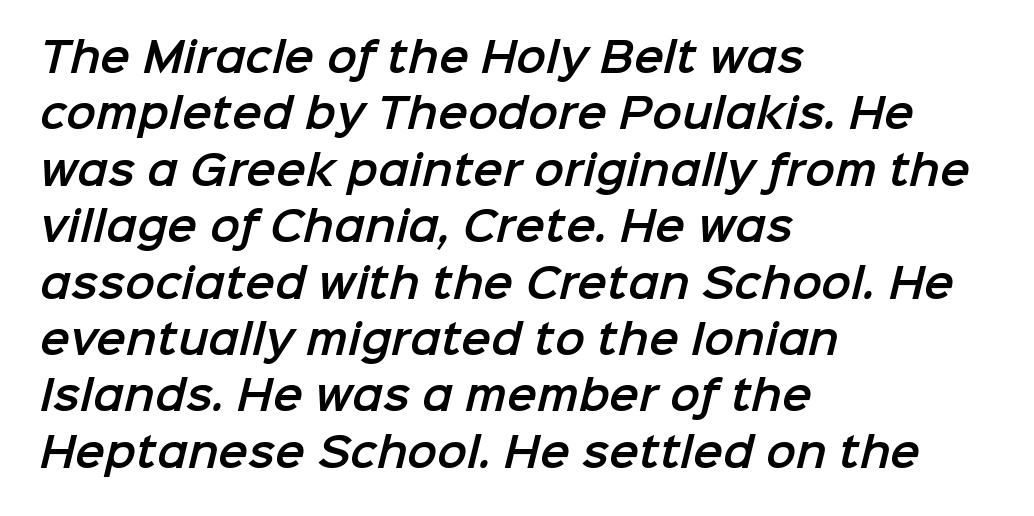
Q: Is the typeface a serif or a sans-serif typeface? A: Sans-serif.
Q: Is the text underlined? A: No.
Q: How is the paragraph aligned? A: Left-aligned.
Q: Is the spacing between letters normal or unusually wide? A: Normal.
Q: Is the spacing between lines tight, normal or loose? A: Normal.
Q: Width (condensed, normal, or wide)? A: Normal.
Q: Stroke contrast? A: Low.
Q: x-height? A: Medium.
Q: Monospaced? A: No.
